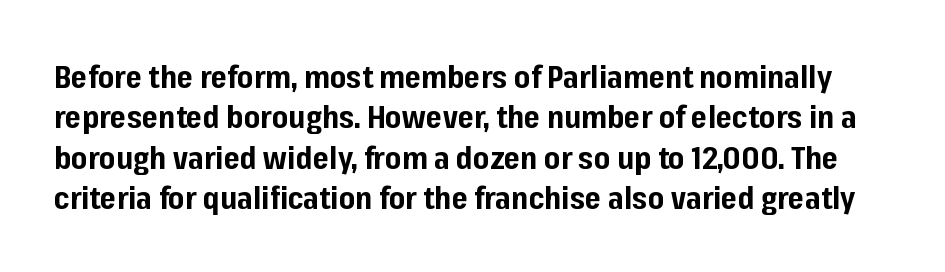
The image shows 31 px bold sans-serif type, upright; set normal line spacing (1.3x), normal letter spacing, not underlined; low stroke contrast and a medium x-height.
